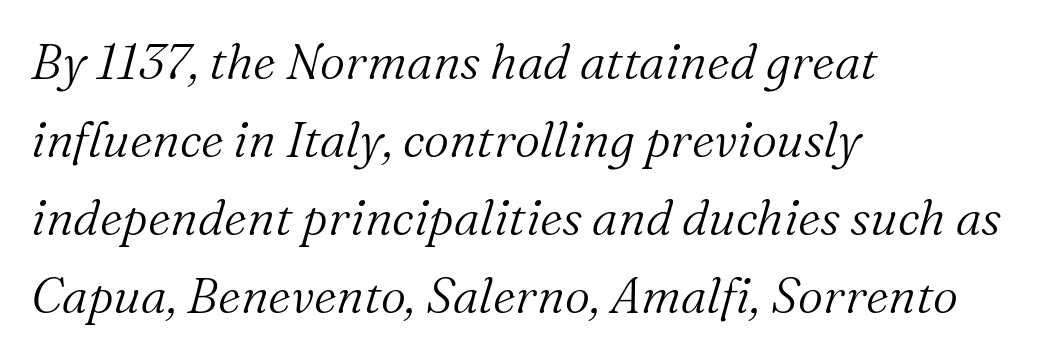
{"serif": "yes", "italic": "yes", "lean": "right", "slant_degrees": 16, "bold": "no", "weight": "light", "width": "normal", "stroke_contrast": "medium", "x_height": "medium", "monospaced": "no", "underline": "no", "align": "left", "line_spacing": "normal", "line_spacing_ratio": 1.59, "letter_spacing": "normal", "letter_spacing_em": 0.0, "glyph_px": 49}
